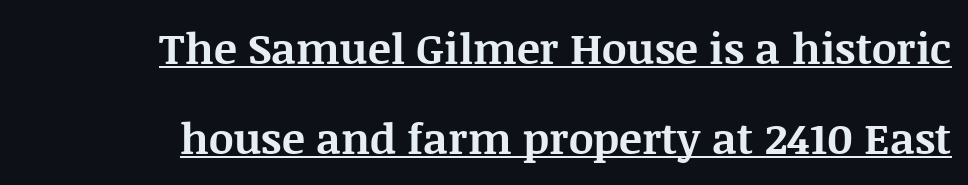
{"serif": "yes", "italic": "no", "bold": "yes", "weight": "bold", "width": "normal", "stroke_contrast": "medium", "x_height": "large", "monospaced": "no", "underline": "yes", "align": "right", "line_spacing": "loose", "line_spacing_ratio": 2.1, "letter_spacing": "normal", "letter_spacing_em": 0.0, "glyph_px": 43}
